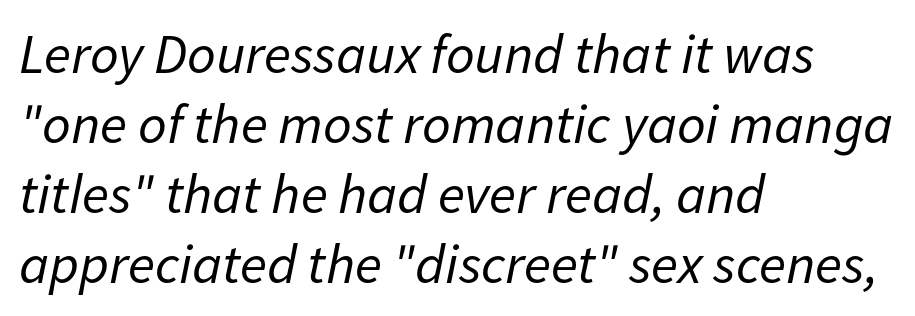
The image shows 56 px regular-weight type, italic (leaning right); set left-aligned, normal line spacing (1.25x), normal letter spacing, not underlined; low stroke contrast and a medium x-height.
